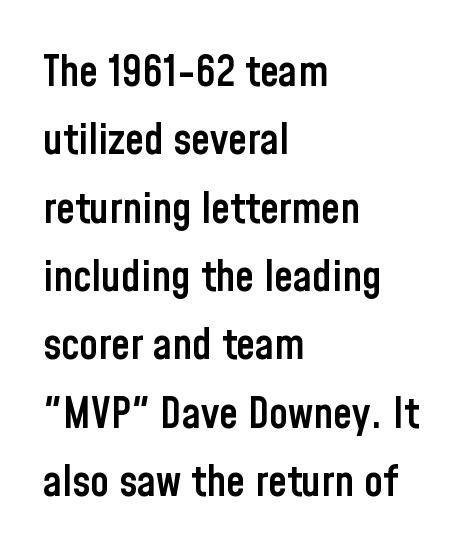
Q: Is the text bold? A: Semi-bold.
Q: Is the text italic (slanted)? A: No, it is upright.
Q: Is the typeface a serif or a sans-serif typeface? A: Sans-serif.
Q: Is the text underlined? A: No.
Q: How is the paragraph aligned? A: Left-aligned.
Q: Is the spacing between letters normal or unusually wide? A: Normal.
Q: Is the spacing between lines tight, normal or loose? A: Normal.
Q: Width (condensed, normal, or wide)? A: Condensed.
Q: Stroke contrast? A: Low.
Q: x-height? A: Medium.
Q: Monospaced? A: No.
